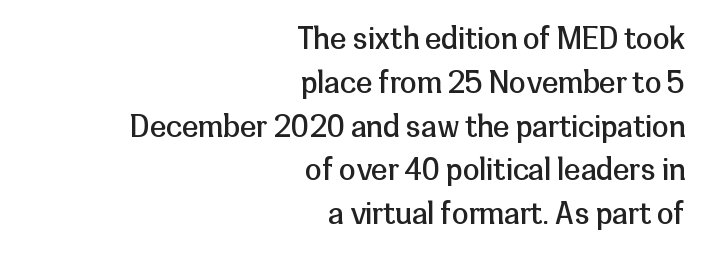
Q: Is the text bold? A: No.
Q: Is the text italic (slanted)? A: No, it is upright.
Q: Is the typeface a serif or a sans-serif typeface? A: Sans-serif.
Q: Is the text underlined? A: No.
Q: How is the paragraph aligned? A: Right-aligned.
Q: Is the spacing between letters normal or unusually wide? A: Normal.
Q: Is the spacing between lines tight, normal or loose? A: Normal.
Q: Width (condensed, normal, or wide)? A: Normal.
Q: Stroke contrast? A: Low.
Q: x-height? A: Medium.
Q: Monospaced? A: No.
